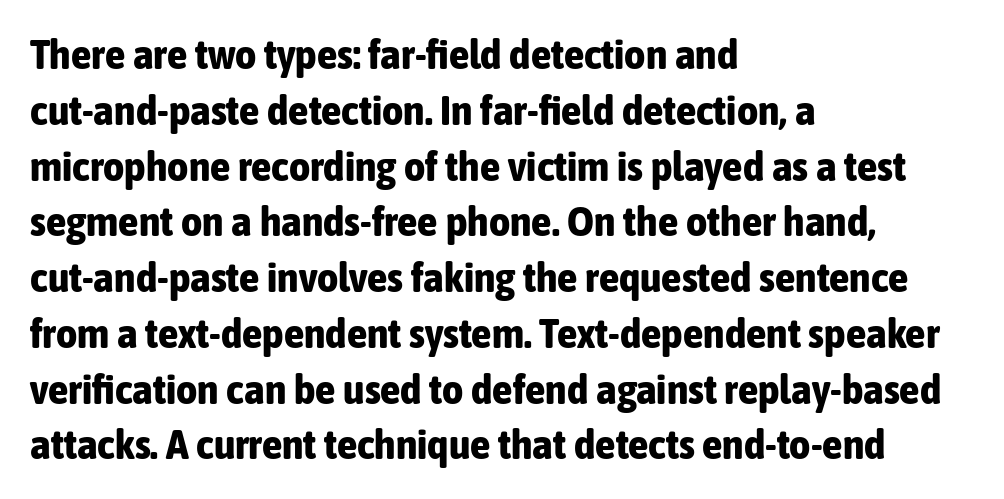
The line texture is even and compact thanks to regular tracking. Descenders hang freely into open space. Leading: standard. Heft: maximum for text — a bold. The text block is weighted toward the left margin, trailing off unevenly rightward. This is sans-serif lettering, the kind often seen on screens and signage.
